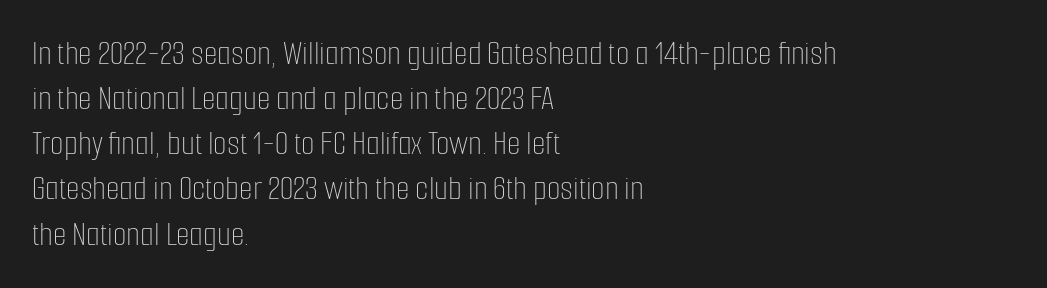
Left-aligned paragraph, ragged on the right. Spacing verdict: proportional, widths tailored to each character. It's the straight-up-and-down kind of type. The passage shown stacks its lines at a standard gap.
